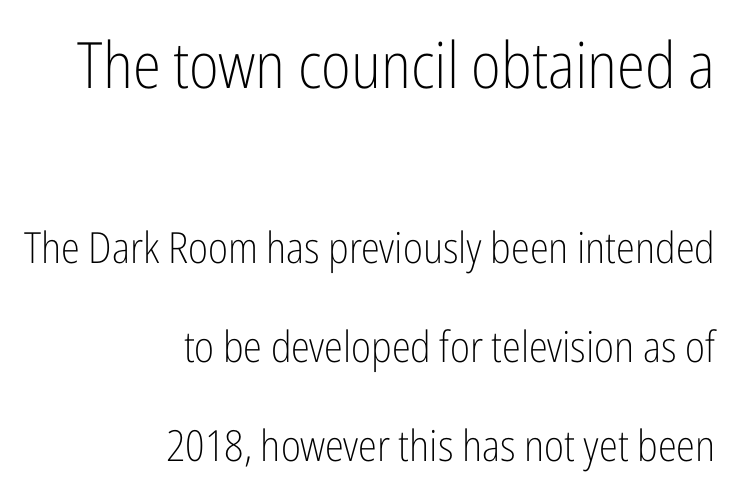
The image shows 64 px light, condensed sans-serif type, upright; set right-aligned, loose line spacing (2.3x), normal letter spacing, not underlined; the first (top) block is 1.49x larger; low stroke contrast and a medium x-height.
